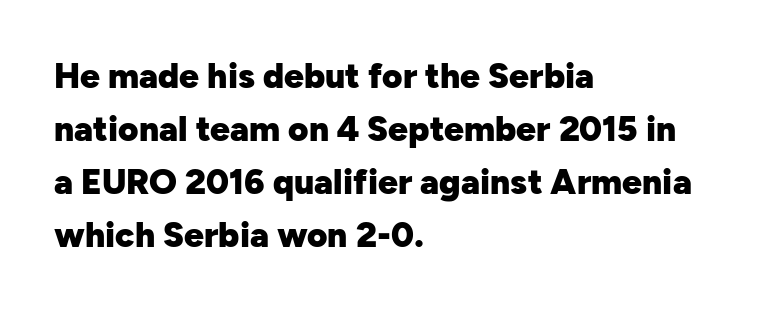
{"serif": "no", "italic": "no", "bold": "yes", "weight": "heavy", "width": "normal", "stroke_contrast": "low", "x_height": "medium", "monospaced": "no", "underline": "no", "align": "left", "line_spacing": "normal", "line_spacing_ratio": 1.51, "letter_spacing": "normal", "letter_spacing_em": 0.0, "glyph_px": 35}
